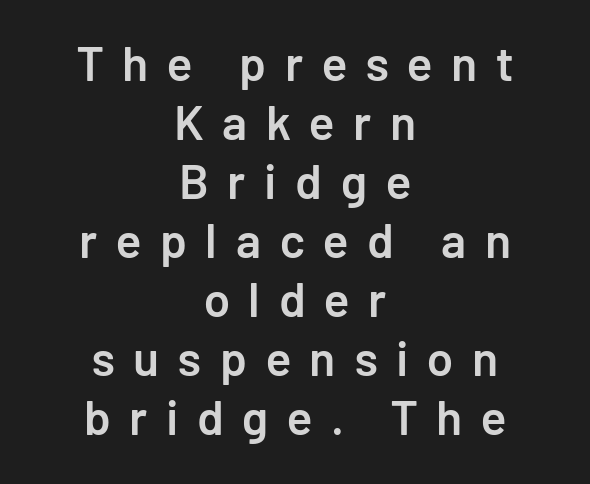
Q: Is the text bold? A: Semi-bold.
Q: Is the text italic (slanted)? A: No, it is upright.
Q: Is the typeface a serif or a sans-serif typeface? A: Sans-serif.
Q: Is the text underlined? A: No.
Q: How is the paragraph aligned? A: Centered.
Q: Is the spacing between letters normal or unusually wide? A: Unusually wide.
Q: Width (condensed, normal, or wide)? A: Normal.
Q: Stroke contrast? A: Low.
Q: x-height? A: Medium.
Q: Monospaced? A: No.
